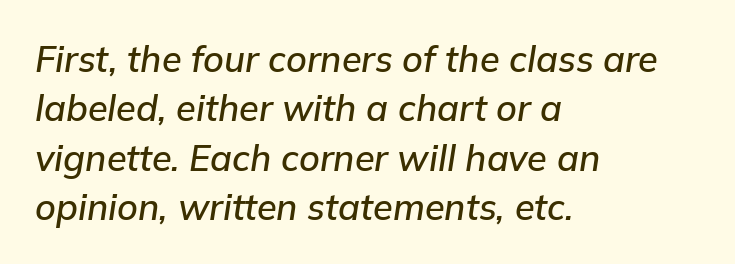
{"italic": "yes", "lean": "right", "slant_degrees": 9, "width": "normal", "stroke_contrast": "low", "x_height": "medium", "monospaced": "no", "underline": "no", "align": "left", "line_spacing": "normal", "line_spacing_ratio": 1.37, "letter_spacing": "normal", "letter_spacing_em": 0.0, "glyph_px": 36}
